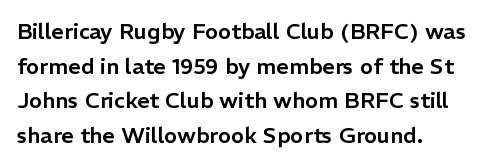
{"italic": "no", "underline": "no", "align": "left", "line_spacing": "normal", "line_spacing_ratio": 1.57, "letter_spacing": "normal", "letter_spacing_em": 0.0, "glyph_px": 22}
